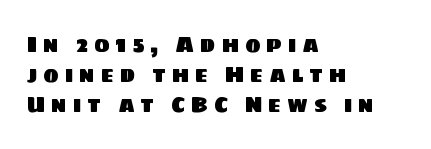
One glance says typical: line gaps are just what's usual. In CSS terms this would be text-align: left. Between one letter and the next there's a generous, obvious gap. Clear beneath every line of the passage.
